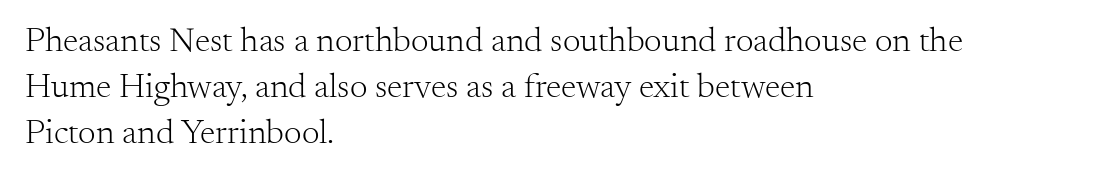
Q: Is the text bold? A: No.
Q: Is the text italic (slanted)? A: No, it is upright.
Q: Is the typeface a serif or a sans-serif typeface? A: Serif.
Q: Is the text underlined? A: No.
Q: How is the paragraph aligned? A: Left-aligned.
Q: Is the spacing between letters normal or unusually wide? A: Normal.
Q: Is the spacing between lines tight, normal or loose? A: Normal.
Q: Width (condensed, normal, or wide)? A: Normal.
Q: Stroke contrast? A: Medium.
Q: x-height? A: Small.
Q: Monospaced? A: No.
